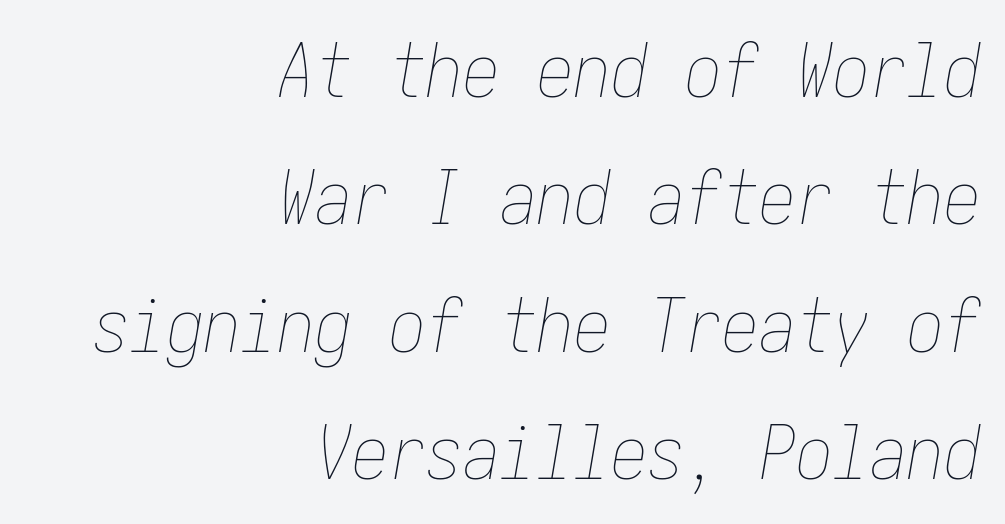
No extra tracking has been applied to these lines. Layout note: lines flush right. There's an unmistakable incline to the writing here. Each stroke keeps to a modest, everyday thickness or less.
